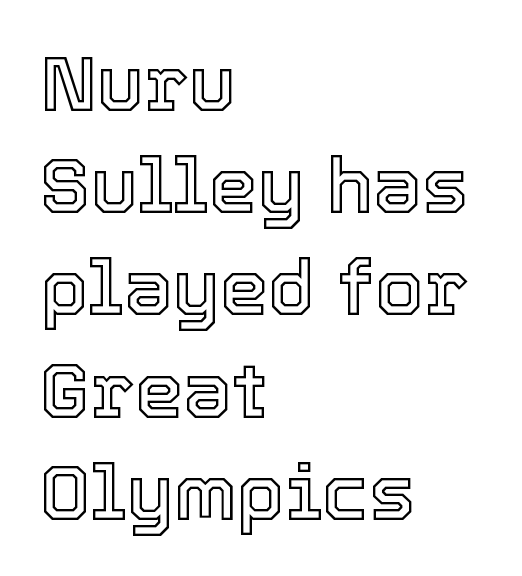
{"italic": "no", "width": "normal", "x_height": "medium", "monospaced": "no", "underline": "no", "align": "left", "line_spacing": "normal", "line_spacing_ratio": 1.31, "letter_spacing": "normal", "letter_spacing_em": 0.0, "glyph_px": 78}
